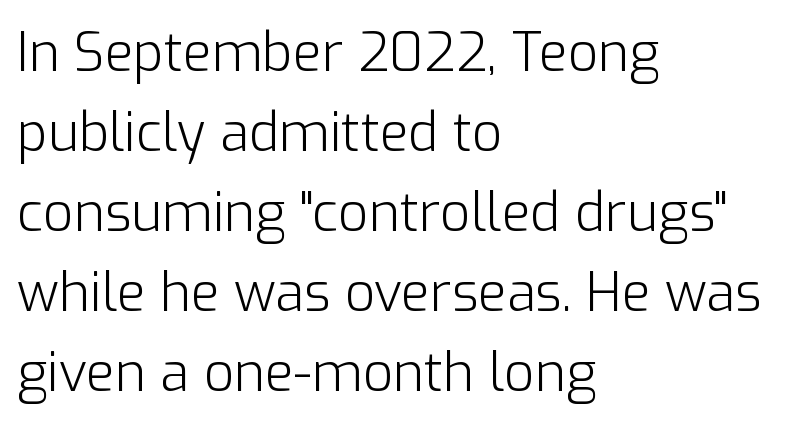
{"serif": "no", "italic": "no", "bold": "no", "weight": "light", "width": "normal", "stroke_contrast": "low", "x_height": "medium", "monospaced": "no", "underline": "no", "align": "left", "line_spacing": "normal", "line_spacing_ratio": 1.51, "letter_spacing": "normal", "letter_spacing_em": 0.0, "glyph_px": 53}
